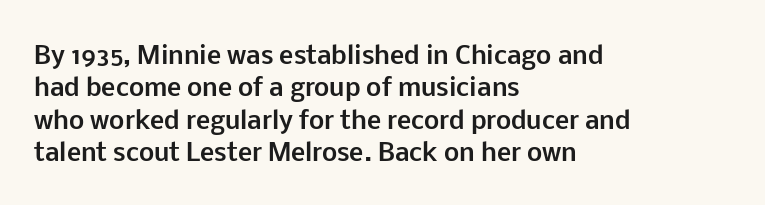
The image shows 24 px bold type, upright; set left-aligned, normal line spacing (1.35x), normal letter spacing, not underlined.
